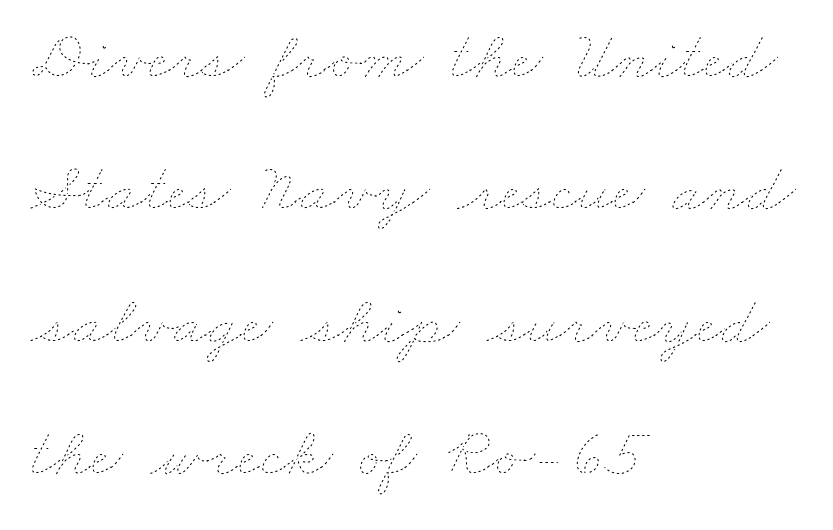
The image shows 69 px thin, wide type; set left-aligned, loose line spacing (1.92x), normal letter spacing, not underlined; low stroke contrast and a small x-height.
